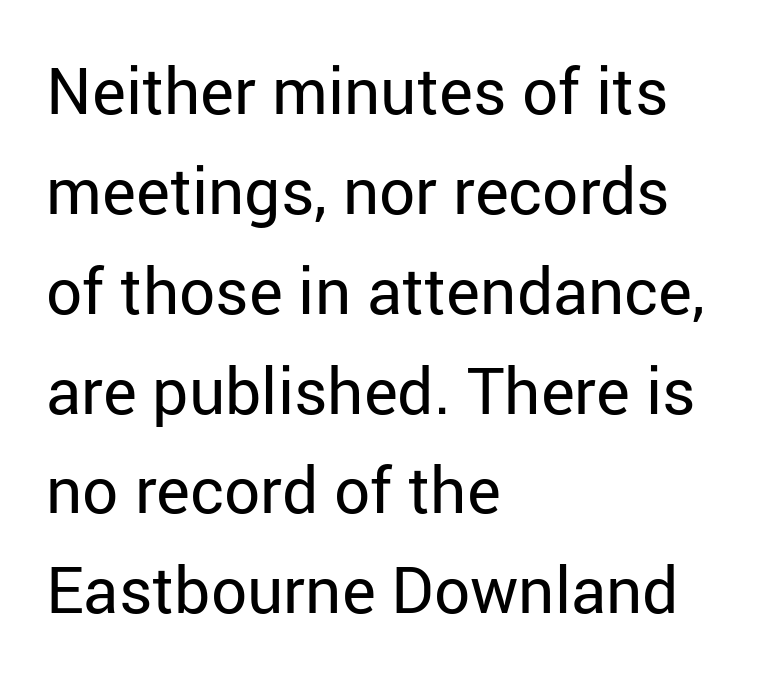
The text was rendered using a sans face with plain stroke endings. No letter is thick-stroked: the sample isn't bold. The rendering uses natural spacing where letterforms have individual widths. The rendering uses a moderate line-height, typical for paragraphs. Notice how the stems are strictly vertical — no italics here. Check under the words: just untouched page.
